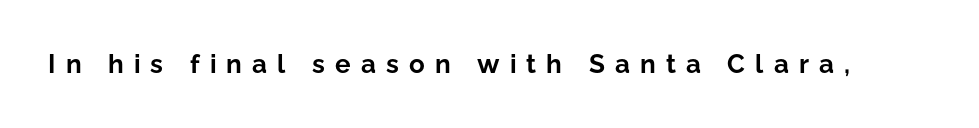
{"italic": "no", "bold": "yes", "underline": "no", "letter_spacing": "wide", "letter_spacing_em": 0.39, "glyph_px": 26}
